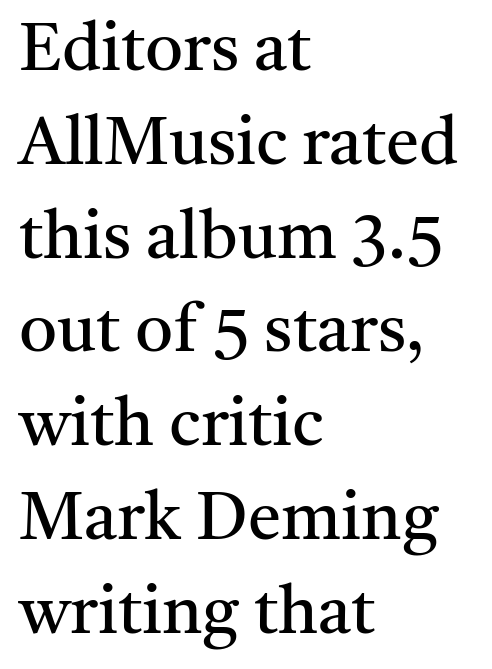
The image shows 67 px regular-weight serif type, upright; set left-aligned, normal line spacing (1.4x), normal letter spacing, not underlined; medium stroke contrast and a medium x-height.
